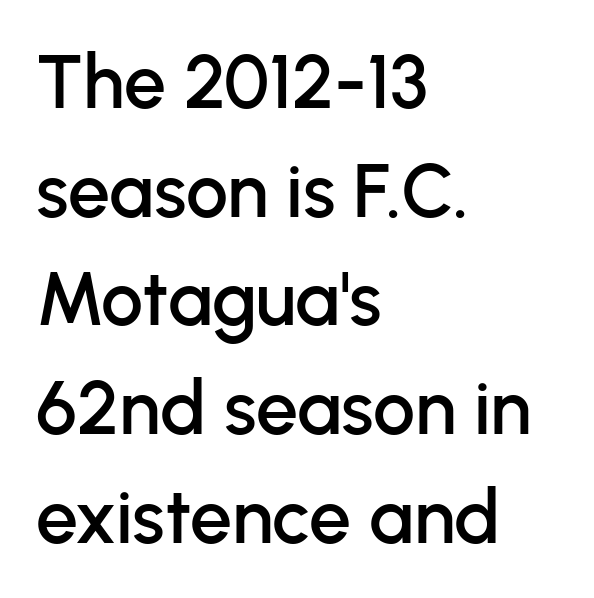
The image shows 75 px sans-serif type, upright; set left-aligned, normal line spacing (1.45x), normal letter spacing, not underlined; low stroke contrast and a medium x-height.
